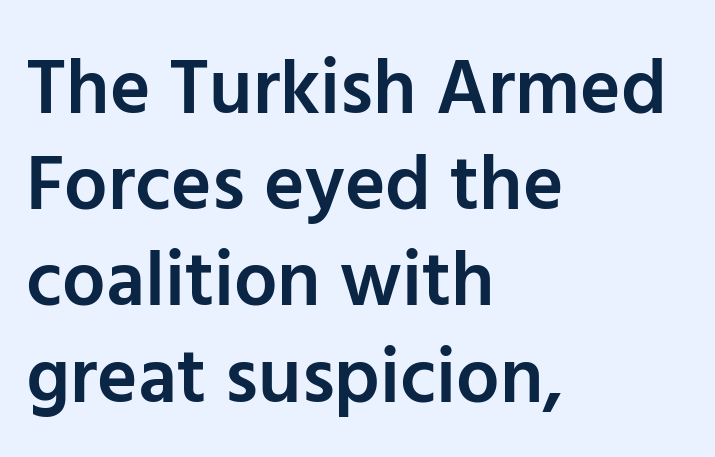
The image shows 77 px semibold sans-serif type, upright; set left-aligned, normal line spacing (1.25x), normal letter spacing, not underlined; low stroke contrast and a medium x-height.
